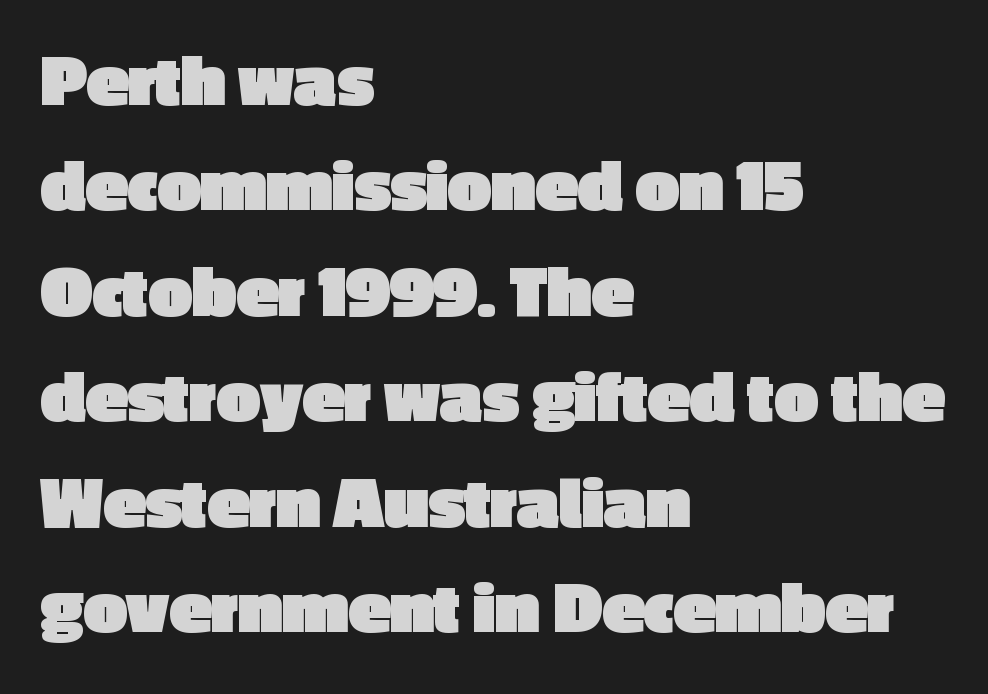
The image shows 77 px heavy sans-serif type, upright; set left-aligned, normal line spacing (1.37x), normal letter spacing, not underlined; a medium x-height.
